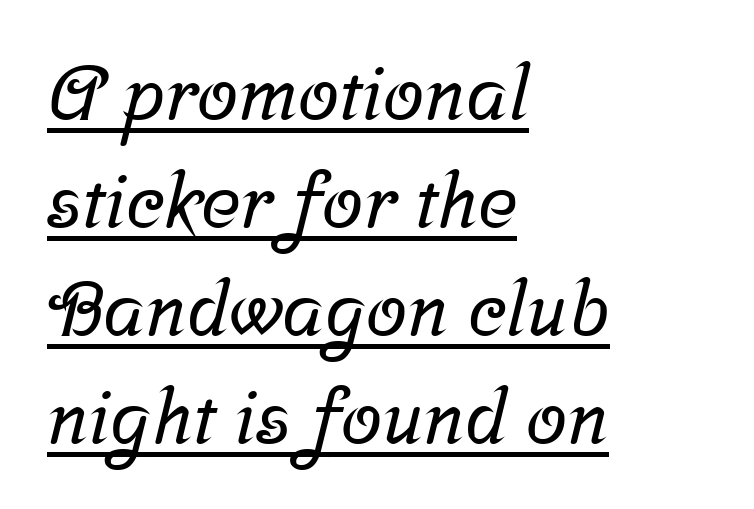
{"width": "normal", "stroke_contrast": "low", "x_height": "medium", "monospaced": "no", "underline": "yes", "align": "left", "line_spacing": "normal", "line_spacing_ratio": 1.44, "letter_spacing": "normal", "letter_spacing_em": 0.0, "glyph_px": 75}
